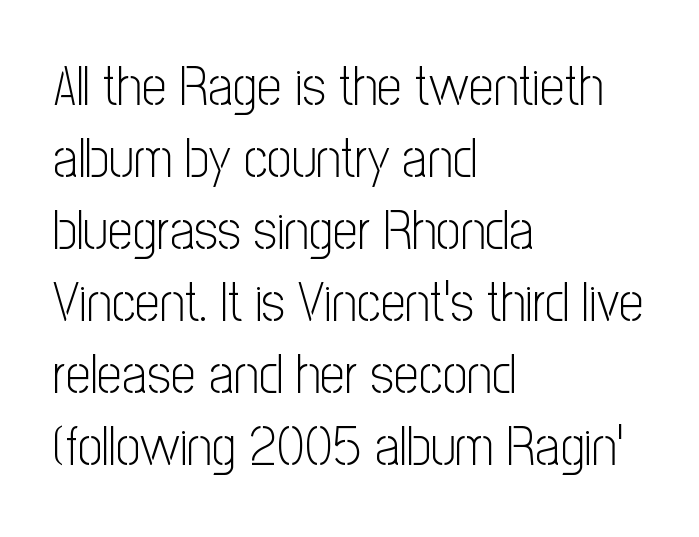
The image shows 55 px light, condensed sans-serif type, upright; set left-aligned, normal line spacing (1.31x), normal letter spacing, not underlined; low stroke contrast and a medium x-height.
